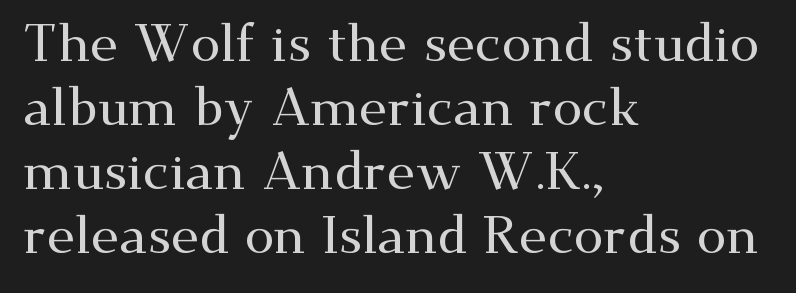
{"serif": "yes", "italic": "no", "width": "wide", "stroke_contrast": "medium", "x_height": "small", "monospaced": "no", "underline": "no", "align": "left", "line_spacing_ratio": 1.21, "letter_spacing": "normal", "letter_spacing_em": 0.0, "glyph_px": 53}
